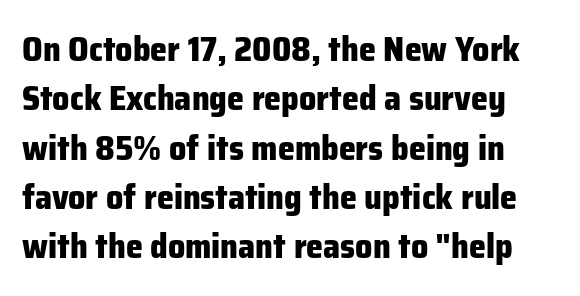
One glance says typical: line gaps are just what's usual. How are the letters spaced? Ordinarily, with no added tracking. The passage shown is not underscored anywhere. This is sans-serif lettering, the kind often seen on screens and signage. The letters advance in unequal steps, a hallmark of proportional type.
